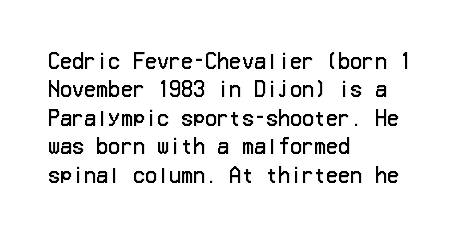
Q: Is the text bold? A: No.
Q: Is the text italic (slanted)? A: No, it is upright.
Q: Is the text underlined? A: No.
Q: How is the paragraph aligned? A: Left-aligned.
Q: Is the spacing between letters normal or unusually wide? A: Normal.
Q: Is the spacing between lines tight, normal or loose? A: Normal.
